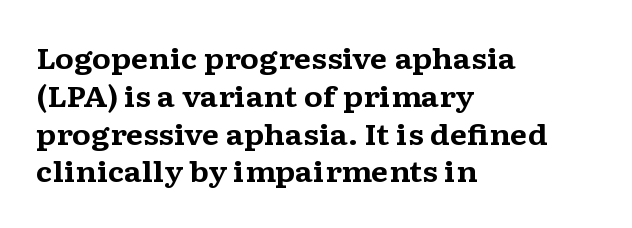
Q: Is the text bold? A: Yes.
Q: Is the text italic (slanted)? A: No, it is upright.
Q: Is the typeface a serif or a sans-serif typeface? A: Serif.
Q: Is the text underlined? A: No.
Q: How is the paragraph aligned? A: Left-aligned.
Q: Is the spacing between letters normal or unusually wide? A: Normal.
Q: Is the spacing between lines tight, normal or loose? A: Normal.
Q: Width (condensed, normal, or wide)? A: Wide.
Q: Stroke contrast? A: Medium.
Q: x-height? A: Medium.
Q: Monospaced? A: No.
